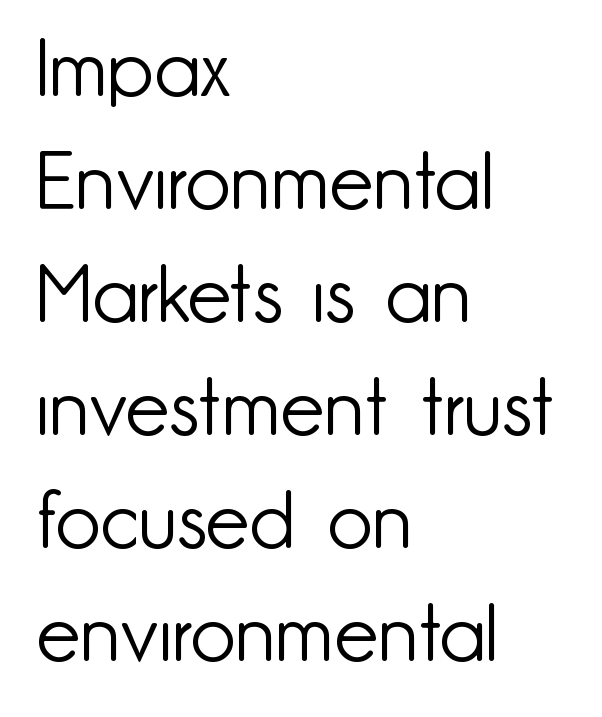
{"serif": "no", "italic": "no", "bold": "no", "weight": "light", "width": "normal", "stroke_contrast": "low", "x_height": "small", "monospaced": "no", "underline": "no", "align": "left", "line_spacing": "normal", "line_spacing_ratio": 1.43, "letter_spacing": "normal", "letter_spacing_em": 0.0, "glyph_px": 79}
